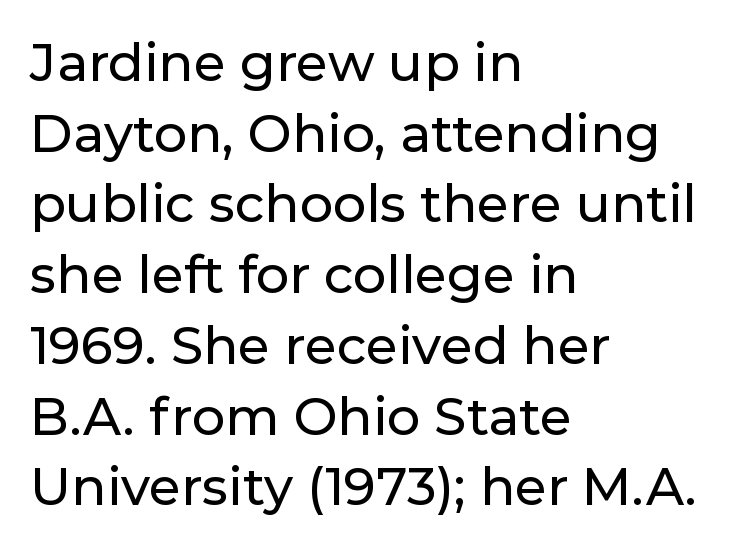
Q: Is the text italic (slanted)? A: No, it is upright.
Q: Is the typeface a serif or a sans-serif typeface? A: Sans-serif.
Q: Is the text underlined? A: No.
Q: How is the paragraph aligned? A: Left-aligned.
Q: Is the spacing between letters normal or unusually wide? A: Normal.
Q: Is the spacing between lines tight, normal or loose? A: Normal.
Q: Width (condensed, normal, or wide)? A: Normal.
Q: Stroke contrast? A: Low.
Q: x-height? A: Medium.
Q: Monospaced? A: No.
